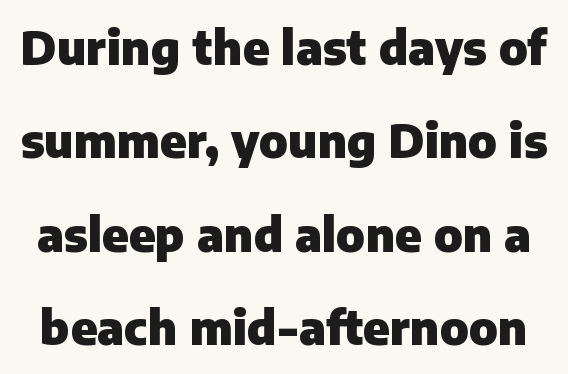
The image shows 46 px heavy sans-serif type, upright; set loose line spacing (2.03x), normal letter spacing, not underlined; low stroke contrast and a medium x-height.
